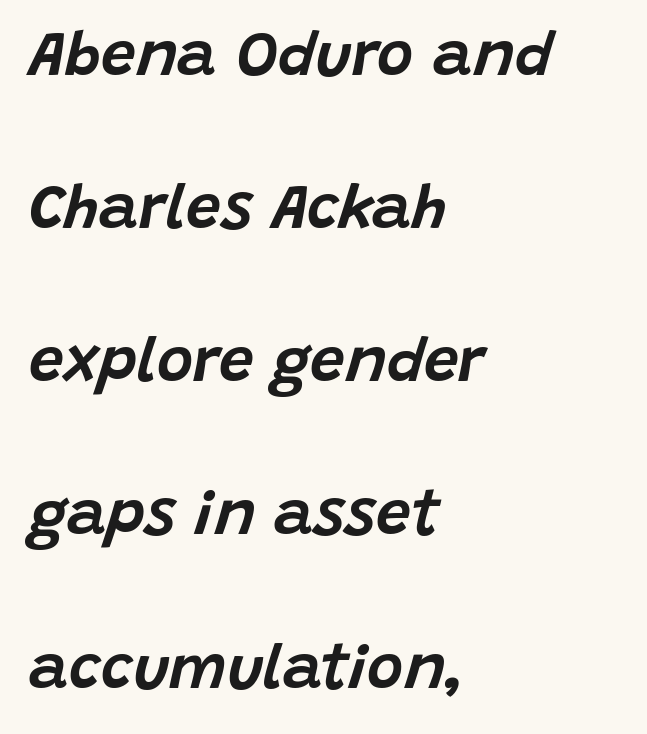
Short note: letters normally spaced. The rendering anchors every line to the left-hand side. The words here are not underlined. It's the slanting kind of type.
